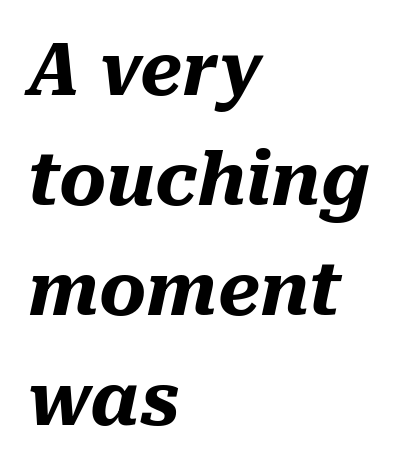
The image shows 72 px heavy type, italic (leaning right); set left-aligned, normal line spacing (1.53x), normal letter spacing, not underlined; medium stroke contrast and a medium x-height.
